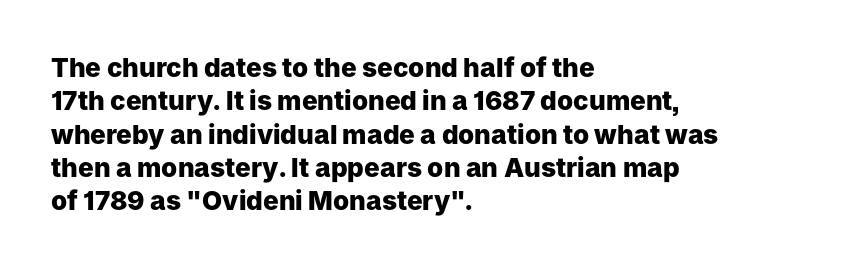
The image shows 26 px bold type, upright; set left-aligned, normal line spacing (1.28x), normal letter spacing, not underlined.
